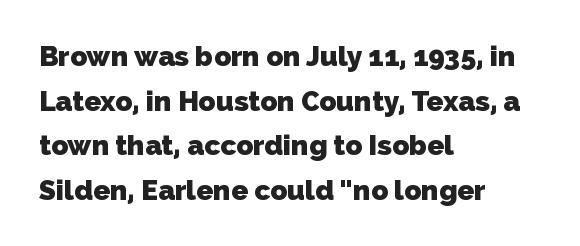
{"serif": "no", "bold": "yes", "weight": "heavy", "width": "normal", "stroke_contrast": "low", "x_height": "medium", "monospaced": "no", "underline": "no", "align": "left", "line_spacing": "normal", "line_spacing_ratio": 1.59, "letter_spacing": "normal", "letter_spacing_em": 0.0, "glyph_px": 28}
